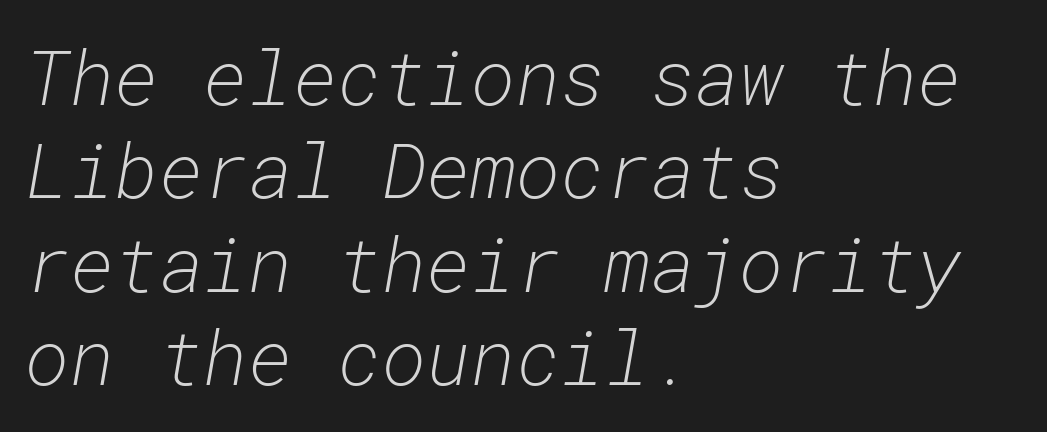
Q: Is the text bold? A: No.
Q: Is the text italic (slanted)? A: Yes, it leans right by about 10 degrees.
Q: Is the text underlined? A: No.
Q: How is the paragraph aligned? A: Left-aligned.
Q: Is the spacing between letters normal or unusually wide? A: Normal.
Q: Width (condensed, normal, or wide)? A: Normal.
Q: Stroke contrast? A: Low.
Q: x-height? A: Medium.
Q: Monospaced? A: Yes.
